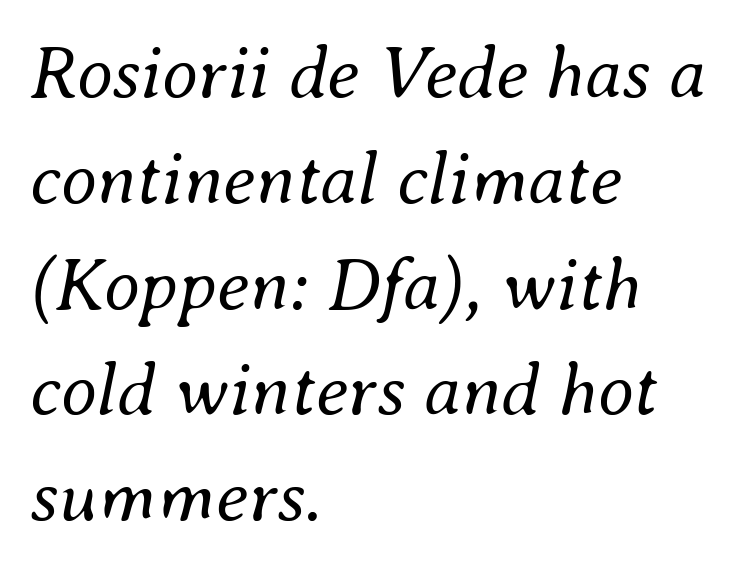
{"italic": "yes", "lean": "right", "slant_degrees": 8, "bold": "no", "weight": "regular", "width": "normal", "stroke_contrast": "medium", "x_height": "small", "monospaced": "no", "underline": "no", "align": "left", "line_spacing": "normal", "line_spacing_ratio": 1.43, "letter_spacing": "normal", "letter_spacing_em": 0.0, "glyph_px": 74}
